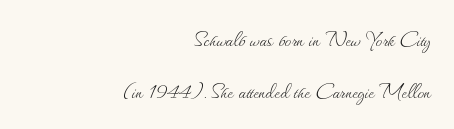
The compositor pushed each line to the right boundary. Each stroke keeps to a modest, everyday thickness or less. The gap between lines stays unmarked. Line spacing here is loose.
